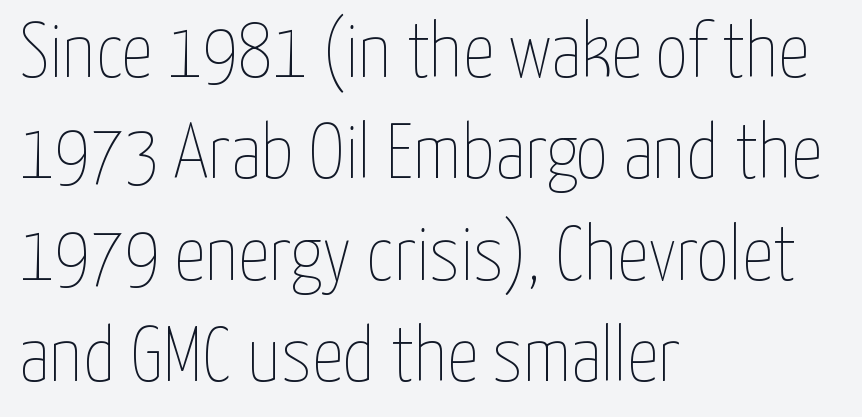
{"italic": "no", "bold": "no", "weight": "thin", "width": "condensed", "stroke_contrast": "low", "x_height": "medium", "monospaced": "no", "underline": "no", "align": "left", "line_spacing": "normal", "line_spacing_ratio": 1.3, "letter_spacing": "normal", "letter_spacing_em": 0.0, "glyph_px": 78}
